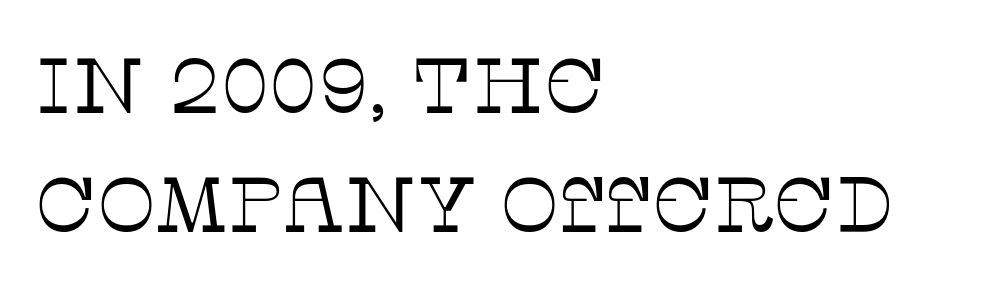
The image shows 78 px thin serif type, upright; set left-aligned, normal line spacing (1.52x), normal letter spacing, not underlined; low stroke contrast and a large x-height.
